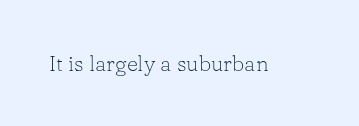
The image shows 22 px text type, upright; set normal letter spacing, not underlined.
